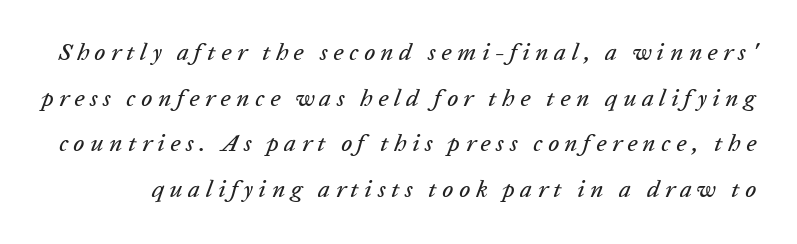
{"italic": "yes", "lean": "right", "slant_degrees": 20, "underline": "no", "line_spacing": "loose", "line_spacing_ratio": 1.9, "letter_spacing": "wide", "letter_spacing_em": 0.23, "glyph_px": 24}
